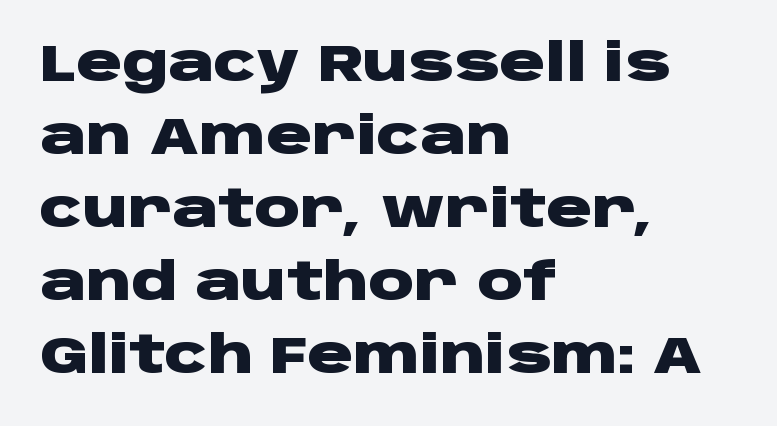
The zone under the glyphs is completely vacant. The designer went with a sans here, leaving each stem footless. All the whitespace from short lines collects on the right. Typographic density is high because the face is bold. Regarding leading, the lines here are spaced in the standard way.
